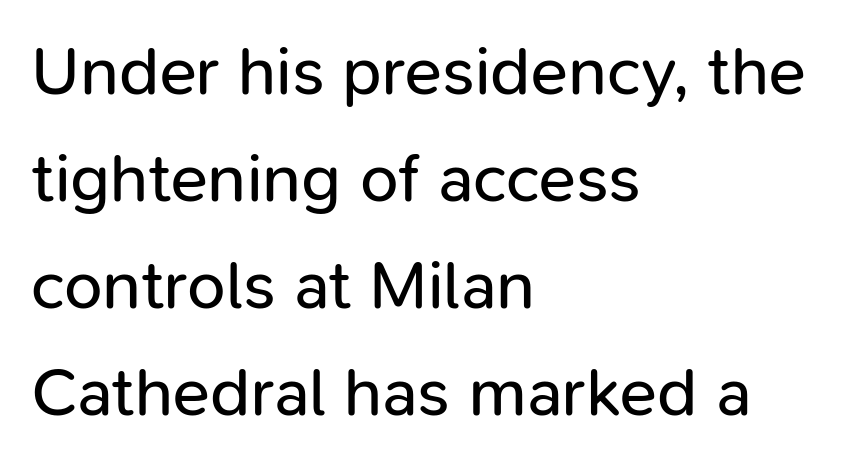
{"serif": "no", "italic": "no", "bold": "no", "weight": "regular", "width": "normal", "stroke_contrast": "low", "x_height": "medium", "monospaced": "no", "underline": "no", "align": "left", "line_spacing": "normal", "line_spacing_ratio": 1.55, "letter_spacing": "normal", "letter_spacing_em": 0.0, "glyph_px": 69}
